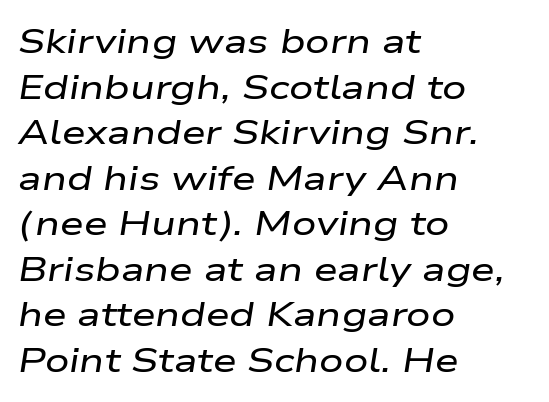
{"italic": "yes", "lean": "right", "slant_degrees": 9, "width": "wide", "stroke_contrast": "low", "x_height": "medium", "monospaced": "no", "underline": "no", "align": "left", "line_spacing": "normal", "line_spacing_ratio": 1.34, "letter_spacing": "normal", "letter_spacing_em": 0.0, "glyph_px": 34}
